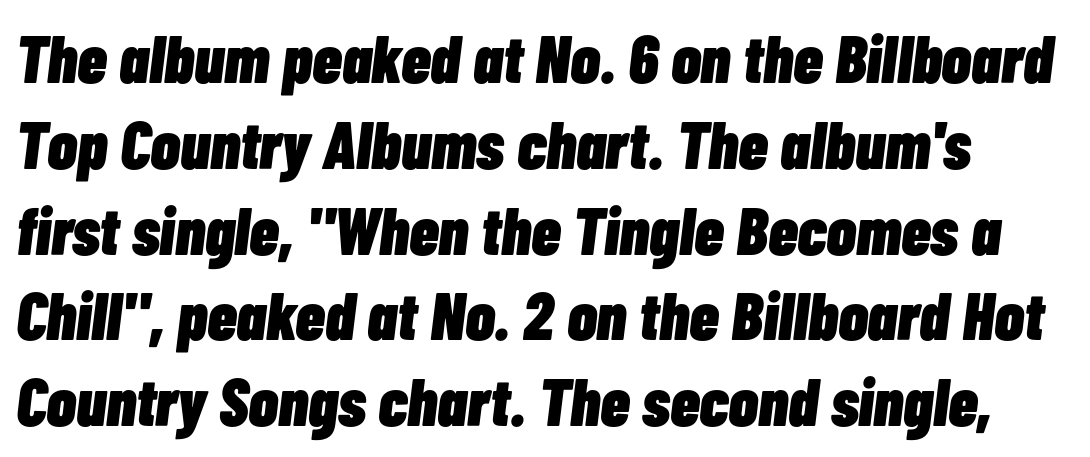
The whole block is typeset with a tilt. As a designer I'd log this as weight 700, bold. The letters advance in unequal steps, a hallmark of proportional type. The letters sit at their default tracking, neither squeezed nor spread.
